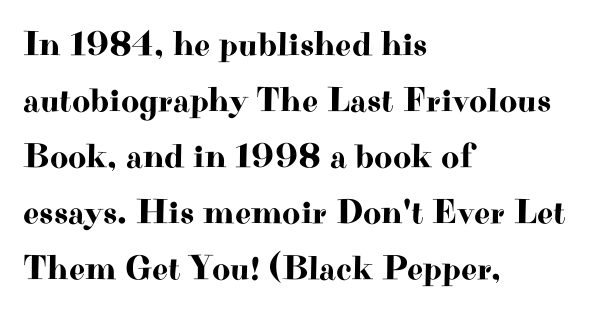
The image shows 35 px wide serif type, upright; set left-aligned, normal line spacing (1.6x), normal letter spacing, not underlined; high stroke contrast and a small x-height.
